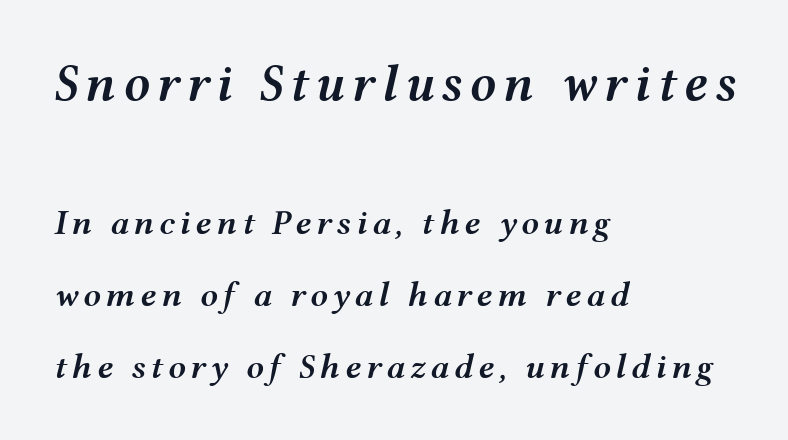
The image shows 52 px semibold, wide type, italic (leaning right); set left-aligned, loose line spacing (2.06x), not underlined; the first (top) block is 1.49x larger; medium stroke contrast and a medium x-height.
